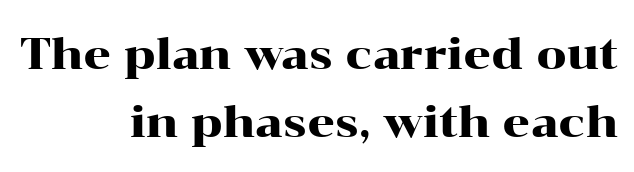
The image shows 43 px wide serif type, upright; set right-aligned, normal line spacing (1.57x), normal letter spacing, not underlined; high stroke contrast and a medium x-height.
